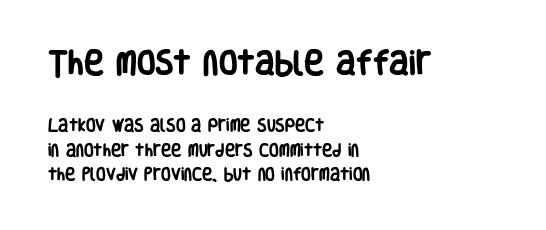
Q: Is the text bold? A: Yes.
Q: Is the text italic (slanted)? A: No, it is upright.
Q: Is the text underlined? A: No.
Q: How is the paragraph aligned? A: Left-aligned.
Q: Is the spacing between letters normal or unusually wide? A: Normal.
Q: Which block of text is set in a larger size, the first (top) or the second (bottom)? A: The first (top) one.
